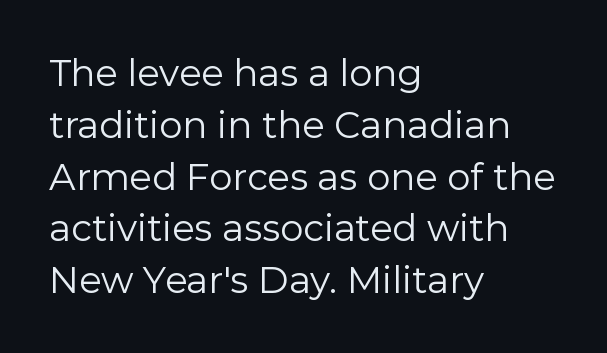
Q: Is the text bold? A: No.
Q: Is the text italic (slanted)? A: No, it is upright.
Q: Is the typeface a serif or a sans-serif typeface? A: Sans-serif.
Q: Is the text underlined? A: No.
Q: How is the paragraph aligned? A: Left-aligned.
Q: Is the spacing between letters normal or unusually wide? A: Normal.
Q: Is the spacing between lines tight, normal or loose? A: Normal.
Q: Width (condensed, normal, or wide)? A: Normal.
Q: Stroke contrast? A: Low.
Q: x-height? A: Medium.
Q: Monospaced? A: No.
